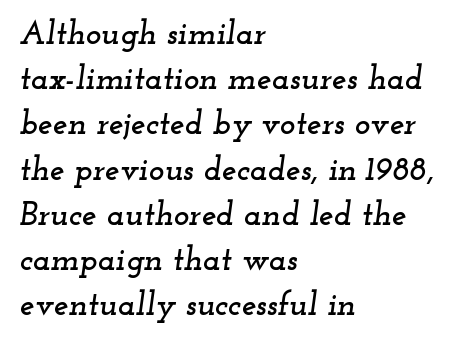
The image shows 33 px wide serif type, italic (leaning right); set left-aligned, normal line spacing (1.37x), normal letter spacing, not underlined; low stroke contrast and a small x-height.
